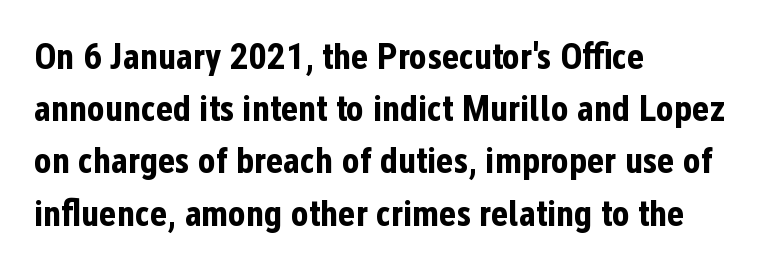
Q: Is the text bold? A: Yes.
Q: Is the text italic (slanted)? A: No, it is upright.
Q: Is the typeface a serif or a sans-serif typeface? A: Sans-serif.
Q: Is the text underlined? A: No.
Q: How is the paragraph aligned? A: Left-aligned.
Q: Is the spacing between letters normal or unusually wide? A: Normal.
Q: Is the spacing between lines tight, normal or loose? A: Normal.
Q: Width (condensed, normal, or wide)? A: Condensed.
Q: Stroke contrast? A: Low.
Q: x-height? A: Medium.
Q: Monospaced? A: No.
